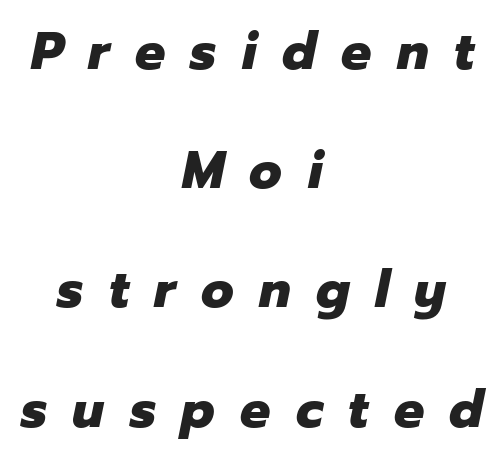
The image shows 53 px heavy type, italic (leaning right); set centered, loose line spacing (2.25x), unusually wide letter spacing (+0.48 em), not underlined; low stroke contrast and a medium x-height.
